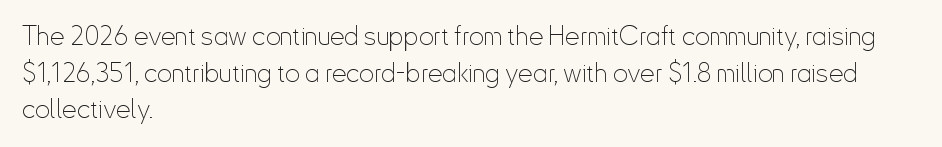
The image shows 26 px text type, upright; set left-aligned, normal line spacing (1.41x), normal letter spacing, not underlined.
